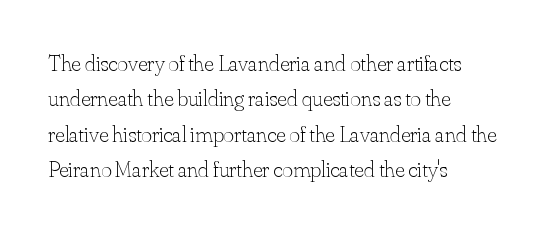
Q: Is the text bold? A: No.
Q: Is the text italic (slanted)? A: No, it is upright.
Q: Is the text underlined? A: No.
Q: How is the paragraph aligned? A: Left-aligned.
Q: Is the spacing between letters normal or unusually wide? A: Normal.
Q: Is the spacing between lines tight, normal or loose? A: Normal.
